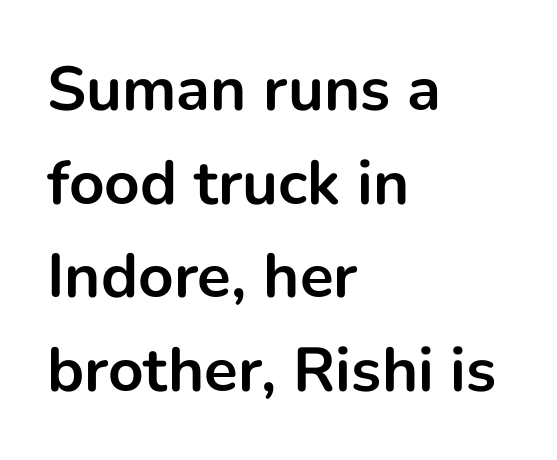
Font category for this specimen: sans-serif. The zone under the glyphs is completely vacant. Casual observation: everything's shoved over to the left. A dark, heavy texture on the line: the type is bold. What's the leading like? Ordinary, nothing unusual.
